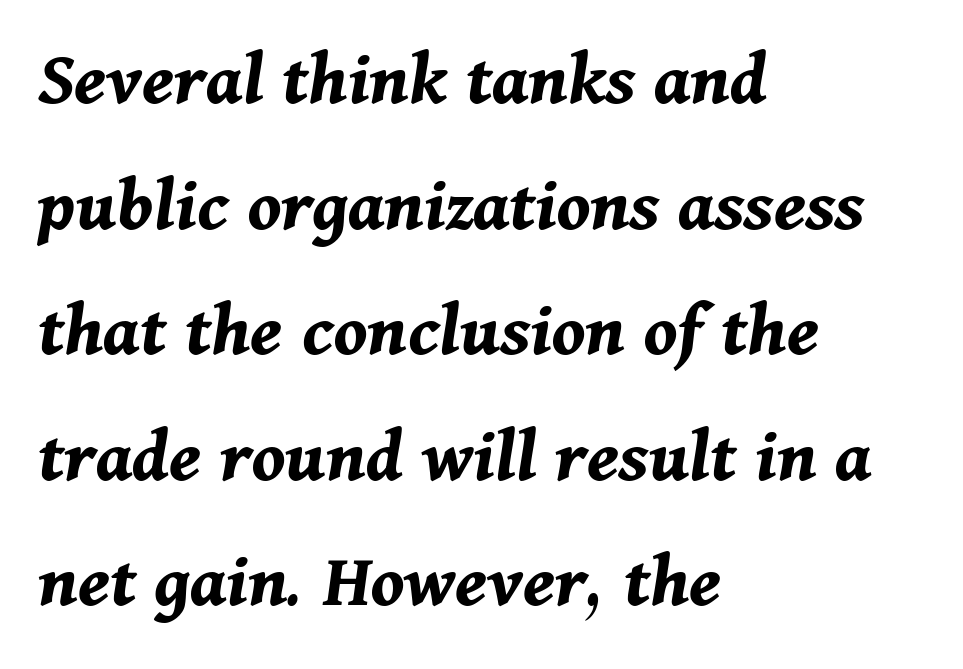
The image shows 79 px bold type, italic (leaning right); set left-aligned, normal line spacing (1.59x), normal letter spacing, not underlined; medium stroke contrast and a medium x-height.
